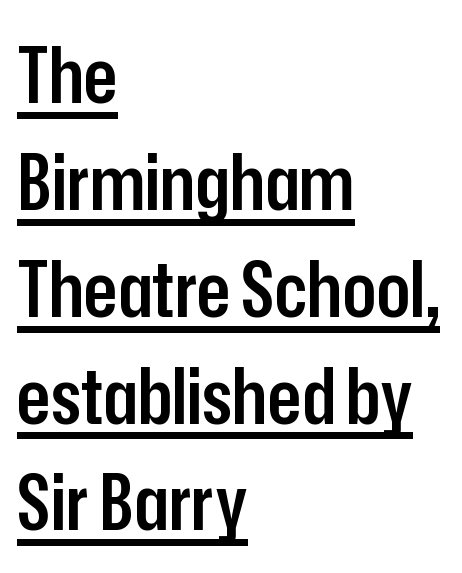
{"serif": "no", "italic": "no", "bold": "semi", "weight": "semibold", "width": "condensed", "stroke_contrast": "low", "x_height": "medium", "monospaced": "no", "underline": "yes", "align": "left", "line_spacing": "normal", "line_spacing_ratio": 1.37, "letter_spacing": "normal", "letter_spacing_em": 0.0, "glyph_px": 78}
